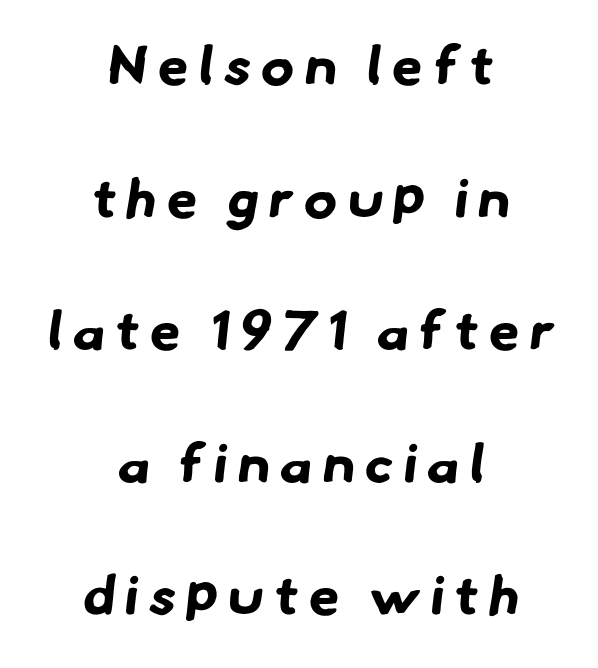
Descenders hang freely into open space. The lines are spread far apart with generous leading. The face used here is a sans, in the tradition of grotesques and geometrics. The letters advance in unequal steps, a hallmark of proportional type.
